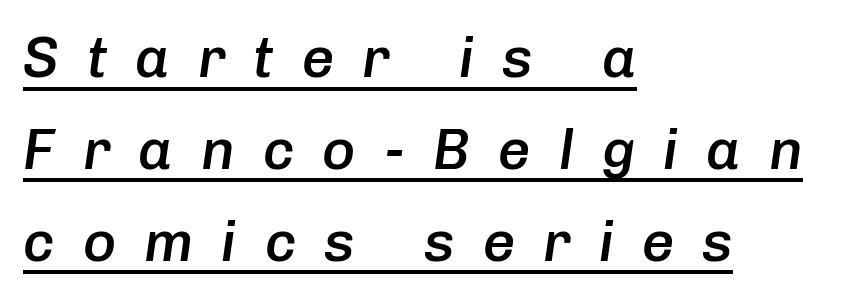
{"italic": "yes", "lean": "right", "slant_degrees": 8, "bold": "semi", "weight": "semibold", "width": "normal", "stroke_contrast": "low", "x_height": "medium", "monospaced": "no", "underline": "yes", "align": "left", "line_spacing": "normal", "line_spacing_ratio": 1.61, "letter_spacing": "wide", "letter_spacing_em": 0.49, "glyph_px": 57}
